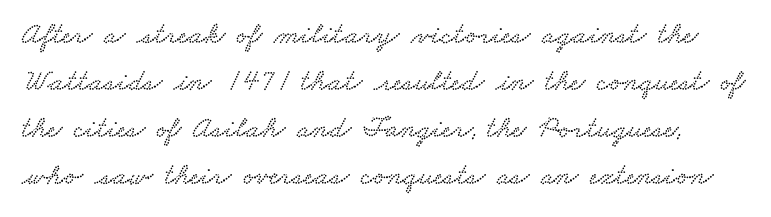
The image shows 30 px wide serif type; set normal line spacing (1.57x), normal letter spacing, not underlined; low stroke contrast and a small x-height.
